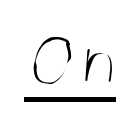
This rendering features underlined lettering. Nothing heavy about these letters — not bold at all. Proportional: the letters do not fall into vertical columns. The passage shown is typeset with a sans-serif family.
